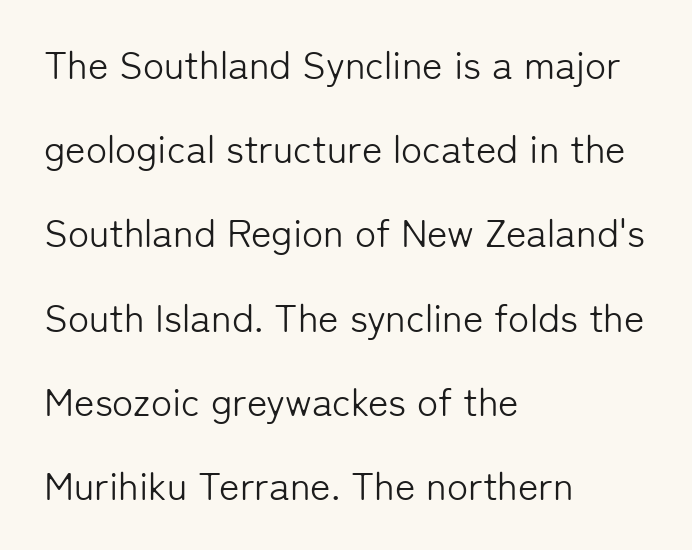
Q: Is the text bold? A: No.
Q: Is the text italic (slanted)? A: No, it is upright.
Q: Is the typeface a serif or a sans-serif typeface? A: Sans-serif.
Q: Is the text underlined? A: No.
Q: How is the paragraph aligned? A: Left-aligned.
Q: Is the spacing between letters normal or unusually wide? A: Normal.
Q: Is the spacing between lines tight, normal or loose? A: Loose.
Q: Width (condensed, normal, or wide)? A: Normal.
Q: Stroke contrast? A: Low.
Q: x-height? A: Medium.
Q: Monospaced? A: No.
